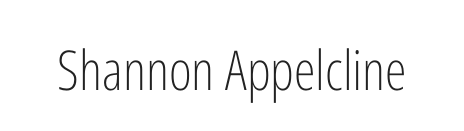
Q: Is the text bold? A: No.
Q: Is the text italic (slanted)? A: No, it is upright.
Q: Is the typeface a serif or a sans-serif typeface? A: Sans-serif.
Q: Is the text underlined? A: No.
Q: Is the spacing between letters normal or unusually wide? A: Normal.
Q: Width (condensed, normal, or wide)? A: Condensed.
Q: Stroke contrast? A: Low.
Q: x-height? A: Medium.
Q: Monospaced? A: No.
